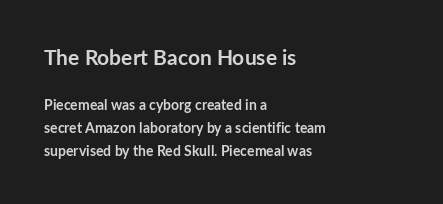
Q: Is the text bold? A: Yes.
Q: Is the text italic (slanted)? A: No, it is upright.
Q: Is the text underlined? A: No.
Q: How is the paragraph aligned? A: Left-aligned.
Q: Is the spacing between letters normal or unusually wide? A: Normal.
Q: Is the spacing between lines tight, normal or loose? A: Normal.
Q: Which block of text is set in a larger size, the first (top) or the second (bottom)? A: The first (top) one.
